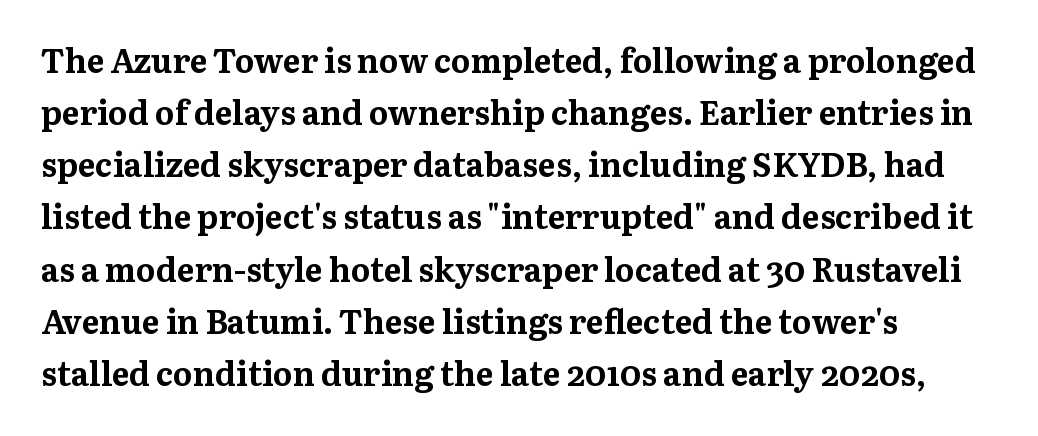
The image shows 33 px bold serif type, upright; set left-aligned, normal line spacing (1.58x), normal letter spacing, not underlined; medium stroke contrast and a medium x-height.
